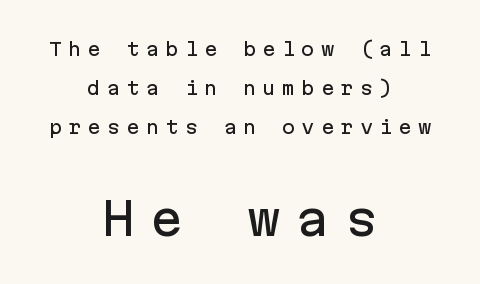
The image shows 45 px sans-serif type, upright, monospaced; set centered, loose line spacing (2.17x), unusually wide letter spacing (+0.33 em), not underlined; the second (bottom) block is 2.5x larger; low stroke contrast and a medium x-height.
